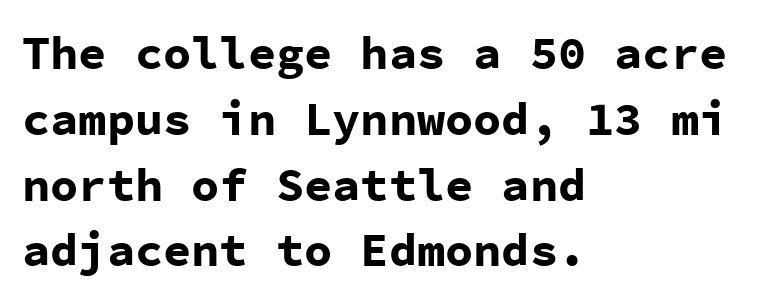
Q: Is the text bold? A: Yes.
Q: Is the text italic (slanted)? A: No, it is upright.
Q: Is the typeface a serif or a sans-serif typeface? A: Sans-serif.
Q: Is the text underlined? A: No.
Q: How is the paragraph aligned? A: Left-aligned.
Q: Is the spacing between letters normal or unusually wide? A: Normal.
Q: Is the spacing between lines tight, normal or loose? A: Normal.
Q: Width (condensed, normal, or wide)? A: Normal.
Q: Stroke contrast? A: Low.
Q: x-height? A: Medium.
Q: Monospaced? A: Yes.
